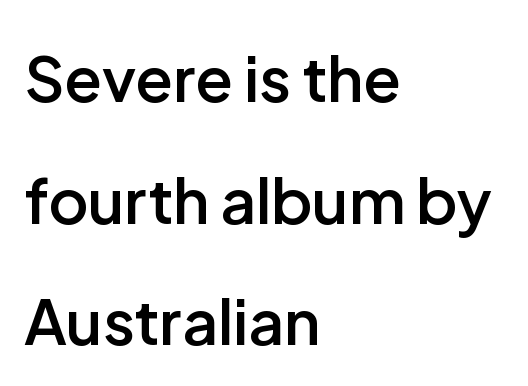
{"serif": "no", "italic": "no", "bold": "semi", "weight": "semibold", "width": "normal", "stroke_contrast": "low", "x_height": "medium", "monospaced": "no", "underline": "no", "align": "left", "line_spacing": "loose", "line_spacing_ratio": 1.96, "letter_spacing": "normal", "letter_spacing_em": 0.0, "glyph_px": 62}
